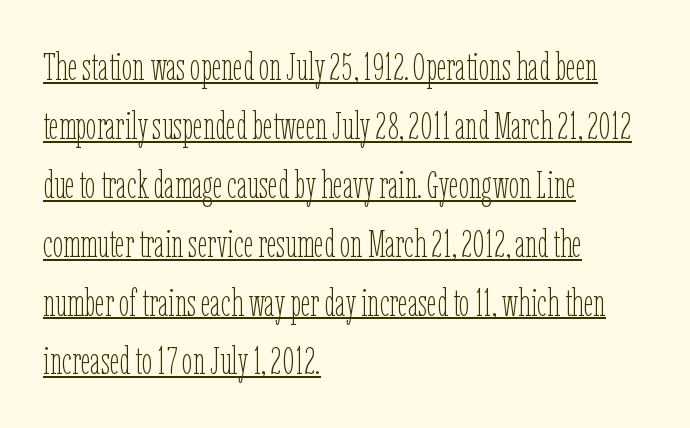
{"italic": "no", "bold": "no", "weight": "thin", "width": "condensed", "stroke_contrast": "low", "x_height": "medium", "monospaced": "no", "underline": "yes", "align": "left", "line_spacing": "normal", "line_spacing_ratio": 1.55, "letter_spacing": "normal", "letter_spacing_em": 0.0, "glyph_px": 38}
